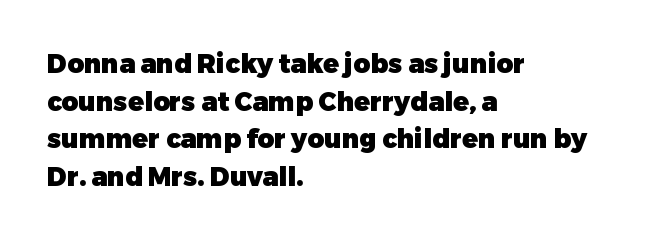
Q: Is the text bold? A: Yes.
Q: Is the text italic (slanted)? A: No, it is upright.
Q: Is the text underlined? A: No.
Q: How is the paragraph aligned? A: Left-aligned.
Q: Is the spacing between letters normal or unusually wide? A: Normal.
Q: Is the spacing between lines tight, normal or loose? A: Normal.
